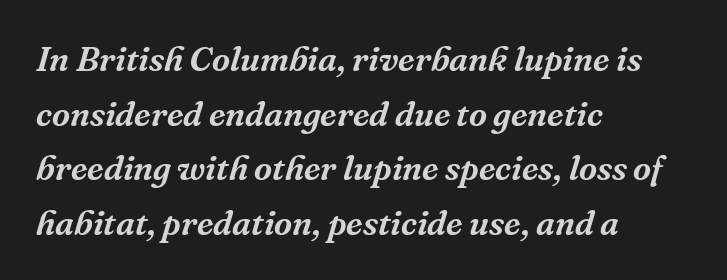
Serifs: yes, visible at the terminals of the letterforms. You could call the tracking neutral — neither tight nor loose. Horizontal alignment here is leftward, the default for most running prose. Slant detected: the letters are inclined.
